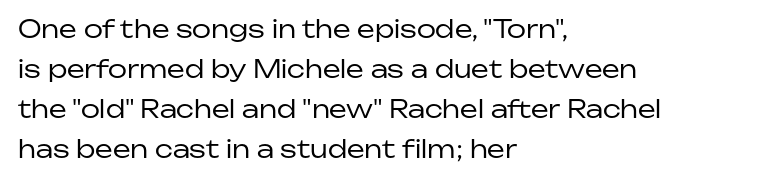
The image shows 25 px text type, upright; set left-aligned, normal line spacing (1.6x), normal letter spacing, not underlined.
